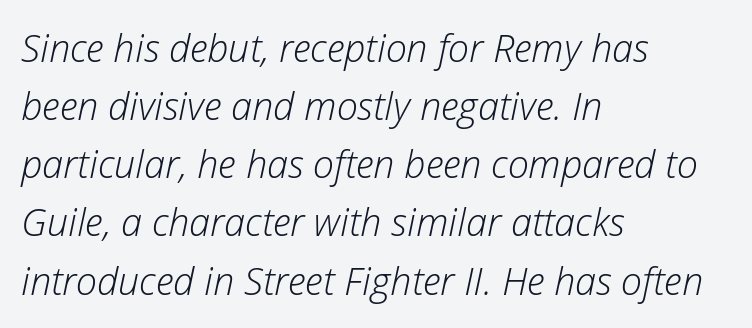
{"italic": "yes", "lean": "right", "slant_degrees": 12, "bold": "no", "weight": "light", "width": "normal", "stroke_contrast": "low", "x_height": "medium", "monospaced": "no", "underline": "no", "align": "left", "line_spacing": "normal", "line_spacing_ratio": 1.53, "letter_spacing": "normal", "letter_spacing_em": 0.0, "glyph_px": 38}
